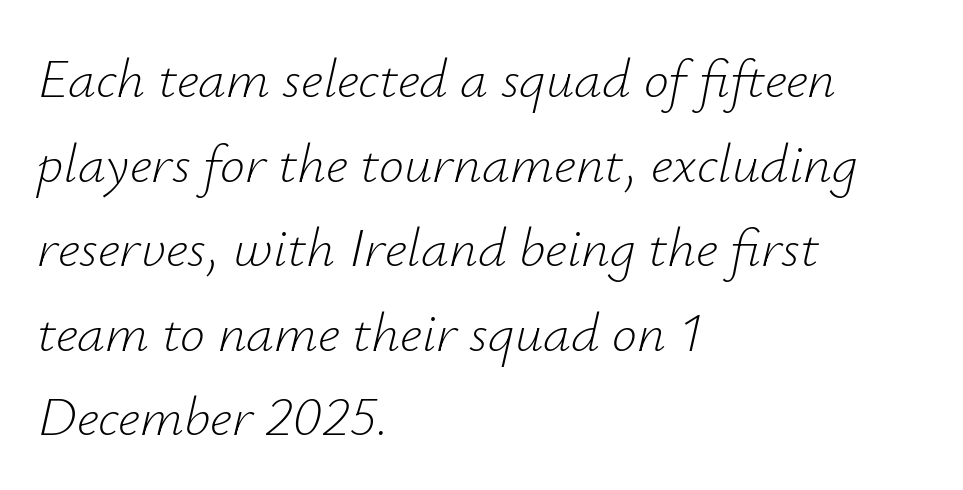
Do the characters align in a grid? No, the font is proportional. No letter is thick-stroked: the sample isn't bold. Rule under the text: the space is simply empty. The designer left line spacing at the default.
